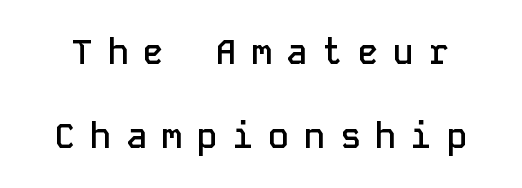
Q: Is the text bold? A: Semi-bold.
Q: Is the text italic (slanted)? A: No, it is upright.
Q: Is the typeface a serif or a sans-serif typeface? A: Sans-serif.
Q: Is the text underlined? A: No.
Q: Is the spacing between letters normal or unusually wide? A: Unusually wide.
Q: Is the spacing between lines tight, normal or loose? A: Loose.
Q: Width (condensed, normal, or wide)? A: Normal.
Q: Stroke contrast? A: Low.
Q: x-height? A: Medium.
Q: Monospaced? A: Yes.
